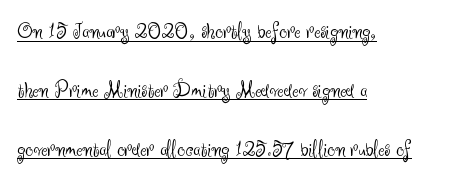
The image shows 24 px text type, upright; set left-aligned, loose line spacing (2.45x), normal letter spacing, underlined.
